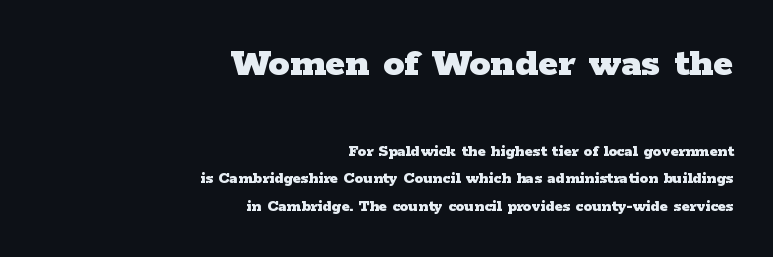
The image shows 42 px heavy, wide serif type, upright; set right-aligned, normal line spacing (1.62x), normal letter spacing, not underlined; the first (top) block is 2.47x larger; low stroke contrast and a medium x-height.
